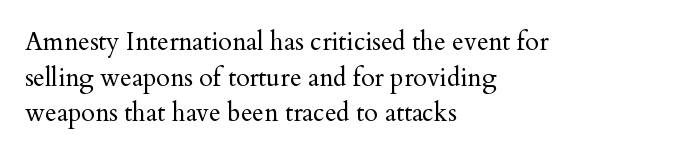
{"italic": "no", "bold": "no", "underline": "no", "align": "left", "line_spacing": "normal", "line_spacing_ratio": 1.43, "letter_spacing": "normal", "letter_spacing_em": 0.0, "glyph_px": 25}
